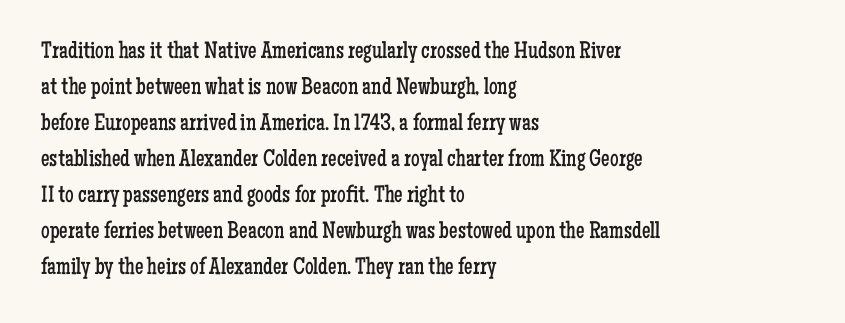
Q: Is the text bold? A: No.
Q: Is the text italic (slanted)? A: No, it is upright.
Q: Is the text underlined? A: No.
Q: How is the paragraph aligned? A: Left-aligned.
Q: Is the spacing between letters normal or unusually wide? A: Normal.
Q: Is the spacing between lines tight, normal or loose? A: Normal.
